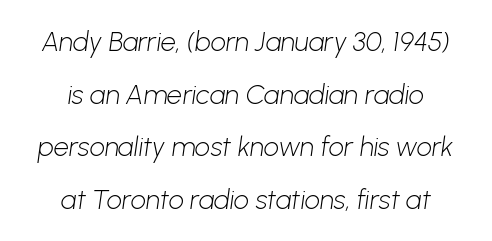
Tracking here is standard; glyphs follow each other at the usual distance. Short and long lines alike share a common midpoint. The characters are drawn with everyday or finer stroke widths. Successive baselines arrive slowly, with a big drop between each. Descenders hang freely into open space.
